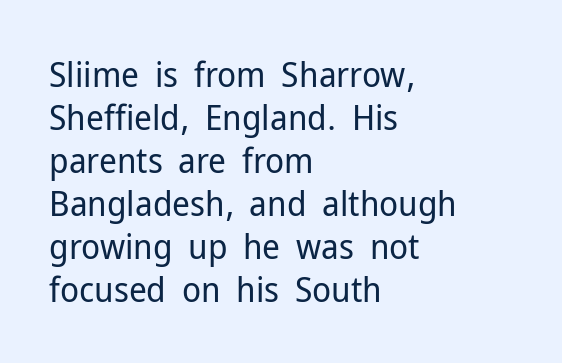
{"serif": "no", "italic": "no", "bold": "no", "weight": "regular", "width": "normal", "stroke_contrast": "low", "x_height": "medium", "monospaced": "no", "underline": "no", "align": "left", "line_spacing_ratio": 1.23, "letter_spacing": "normal", "letter_spacing_em": 0.0, "glyph_px": 35}
